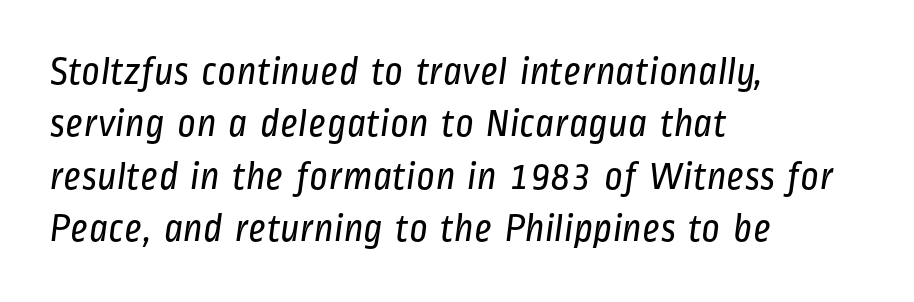
The image shows 40 px regular-weight, condensed sans-serif type; set left-aligned, normal line spacing (1.31x), normal letter spacing, not underlined; low stroke contrast and a medium x-height.
